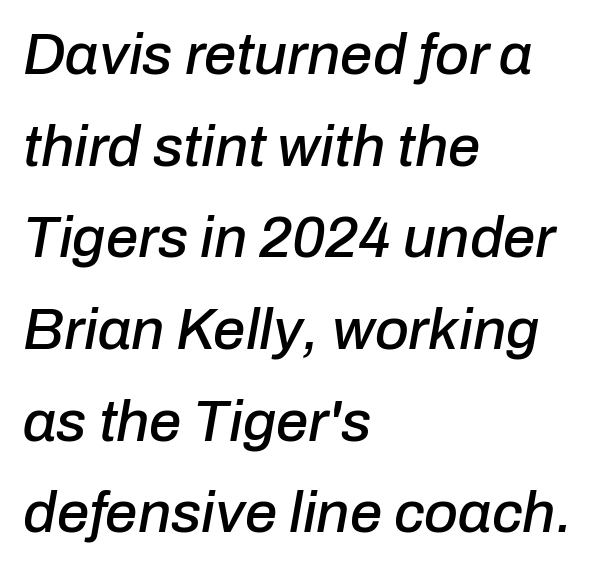
{"italic": "yes", "lean": "right", "slant_degrees": 10, "width": "normal", "stroke_contrast": "low", "x_height": "medium", "monospaced": "no", "underline": "no", "align": "left", "line_spacing": "normal", "line_spacing_ratio": 1.58, "letter_spacing": "normal", "letter_spacing_em": 0.0, "glyph_px": 58}
